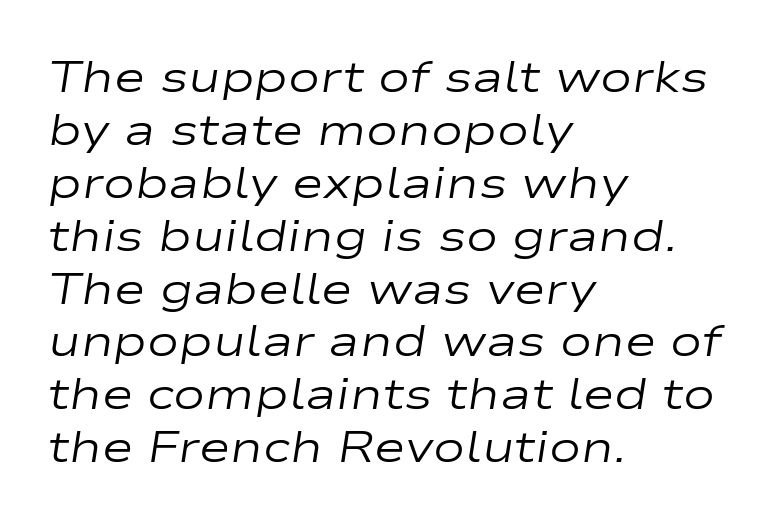
The image shows 43 px regular-weight, wide type, italic (leaning right); set left-aligned, line spacing 1.23x, normal letter spacing, not underlined; low stroke contrast and a medium x-height.
